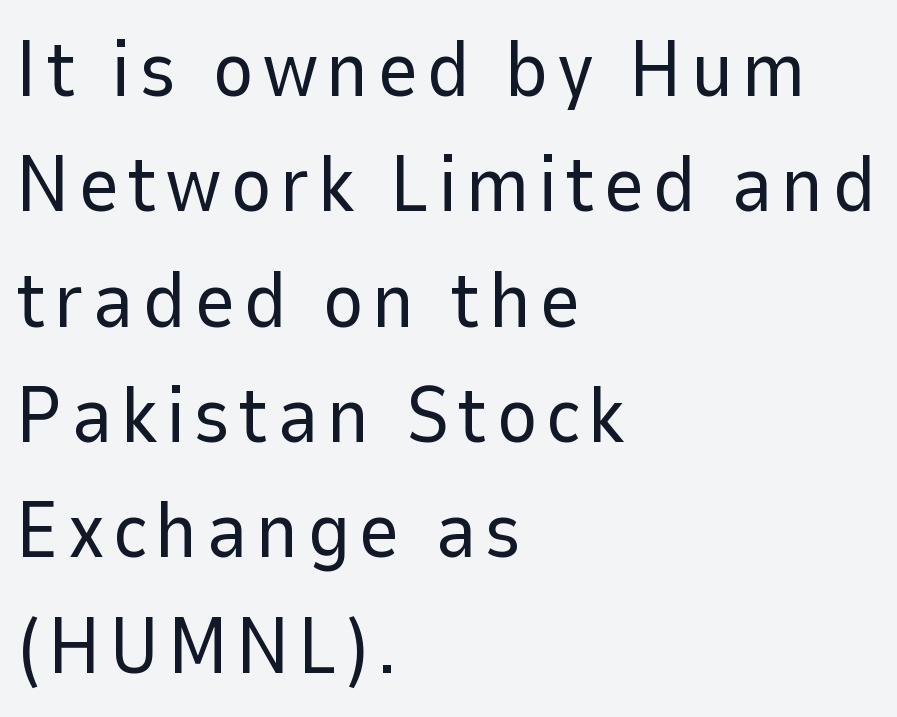
Does the lettering tilt? It doesn't — this is upright. Each line starts at the same left margin while the right side varies. Letters have the restrained weight of plain body copy at most. The designer left line spacing at the default. The glyphs in this specimen are sans serif.
